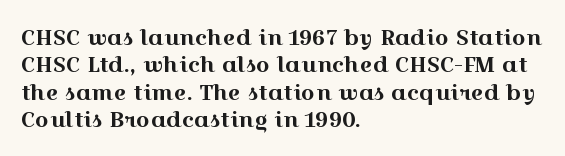
{"italic": "no", "underline": "no", "align": "left", "line_spacing_ratio": 1.24, "letter_spacing": "normal", "letter_spacing_em": 0.0, "glyph_px": 22}
